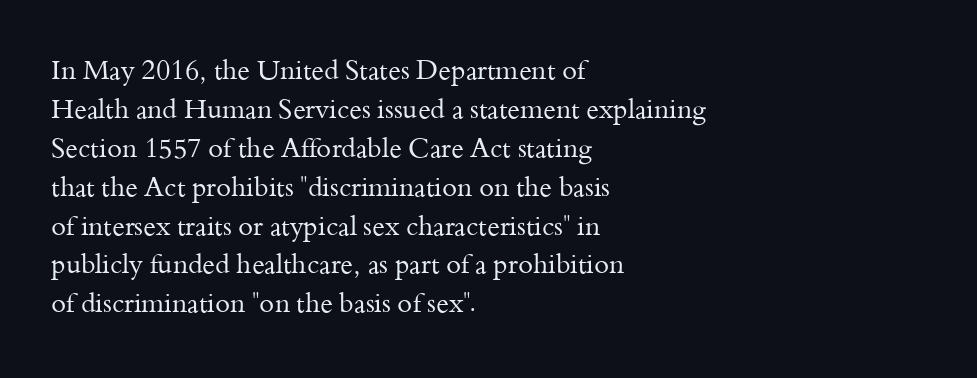
Nothing heavy about these letters — not bold at all. The block of text has a typical density, with ordinary space between rows. Posture: straight, roman, zero tilt. Quick note: underline off. The letterforms sit shoulder to shoulder at normal distance.
